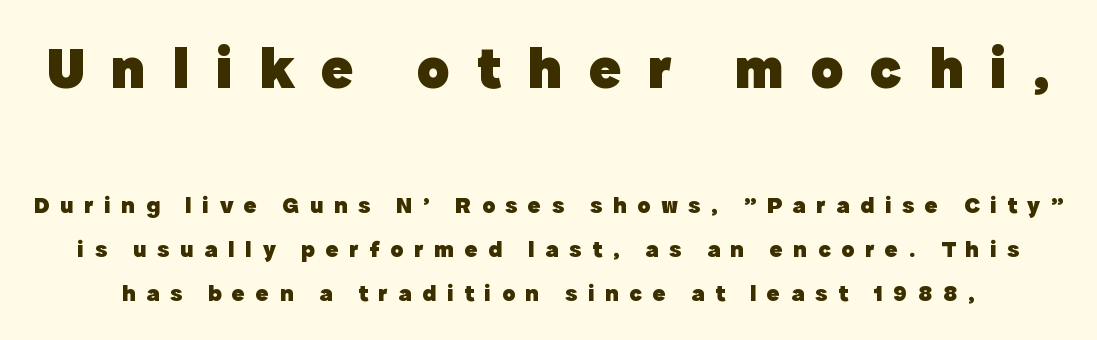
Is the lower block the larger one? No — the upper block carries the bigger type. Nope, no serifs anywhere on these letters. How are the letters spaced? Widely, with obvious added tracking. Nobody drew a line under any word here.
